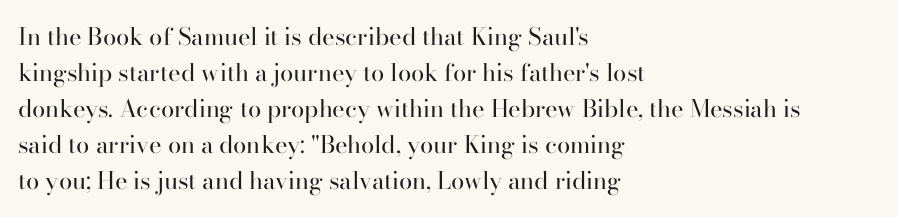
{"italic": "no", "bold": "no", "underline": "no", "align": "left", "line_spacing": "normal", "line_spacing_ratio": 1.5, "letter_spacing": "normal", "letter_spacing_em": 0.0, "glyph_px": 24}
